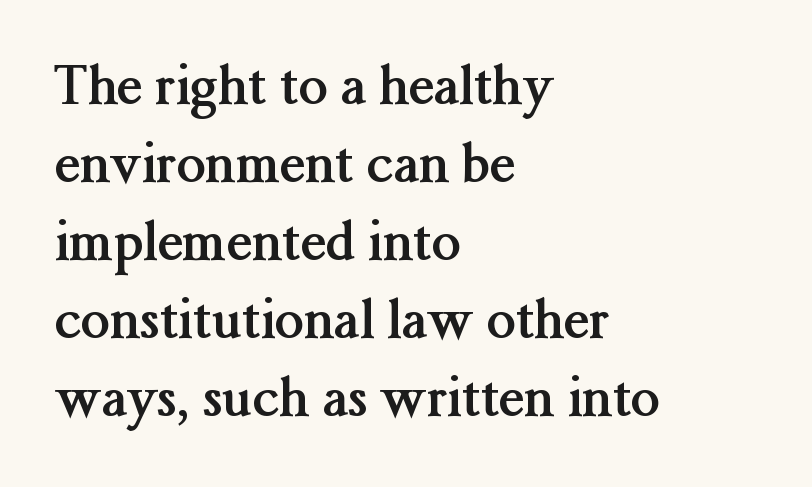
Q: Is the text bold? A: Yes.
Q: Is the text italic (slanted)? A: No, it is upright.
Q: Is the typeface a serif or a sans-serif typeface? A: Serif.
Q: Is the text underlined? A: No.
Q: How is the paragraph aligned? A: Left-aligned.
Q: Is the spacing between letters normal or unusually wide? A: Normal.
Q: Is the spacing between lines tight, normal or loose? A: Normal.
Q: Width (condensed, normal, or wide)? A: Normal.
Q: Stroke contrast? A: Medium.
Q: x-height? A: Medium.
Q: Monospaced? A: No.
